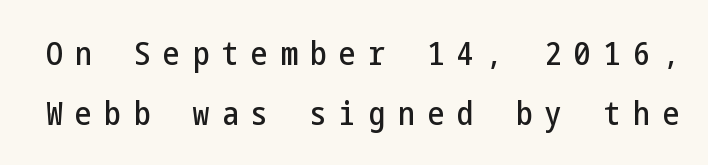
{"serif": "no", "italic": "no", "width": "condensed", "stroke_contrast": "low", "x_height": "medium", "underline": "no", "line_spacing_ratio": 1.82, "letter_spacing": "wide", "letter_spacing_em": 0.39, "glyph_px": 33}
